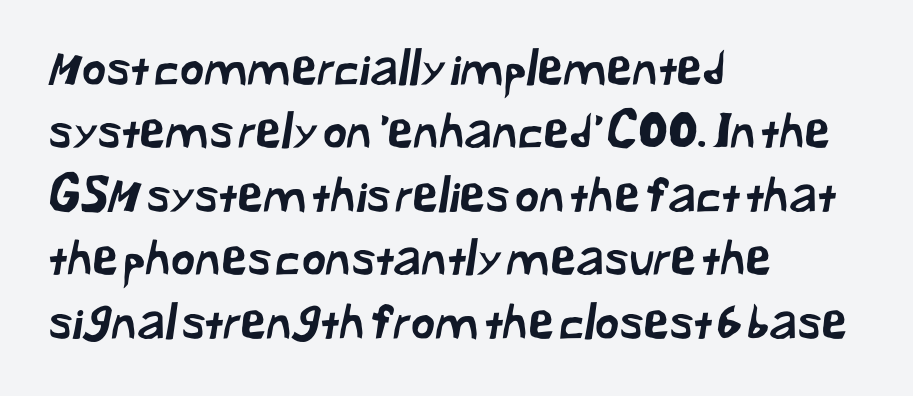
Glyph-to-glyph distance matches everyday printed text. The specimen omits any rule beneath the text block's lines. The characters display no serif detailing; their extremities are plain. Is the block centered? No — it sits flush against the left margin.
